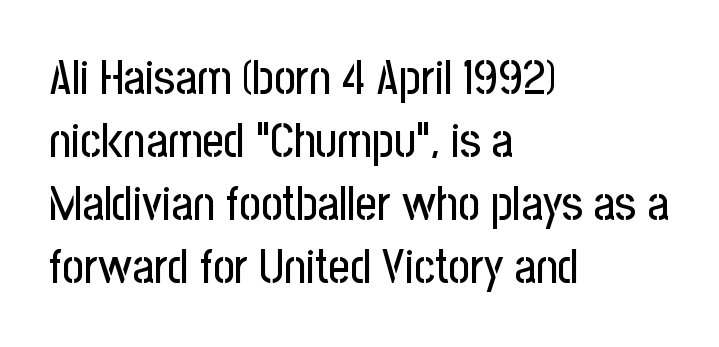
Q: Is the text italic (slanted)? A: No, it is upright.
Q: Is the typeface a serif or a sans-serif typeface? A: Sans-serif.
Q: Is the text underlined? A: No.
Q: How is the paragraph aligned? A: Left-aligned.
Q: Is the spacing between letters normal or unusually wide? A: Normal.
Q: Is the spacing between lines tight, normal or loose? A: Normal.
Q: Width (condensed, normal, or wide)? A: Condensed.
Q: Stroke contrast? A: Low.
Q: x-height? A: Medium.
Q: Monospaced? A: No.
